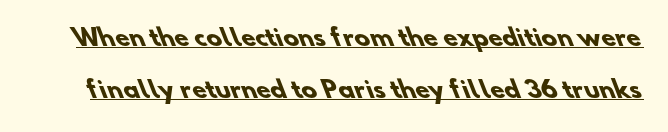
The image shows 23 px bold type; set loose line spacing (2.25x), normal letter spacing, underlined.
